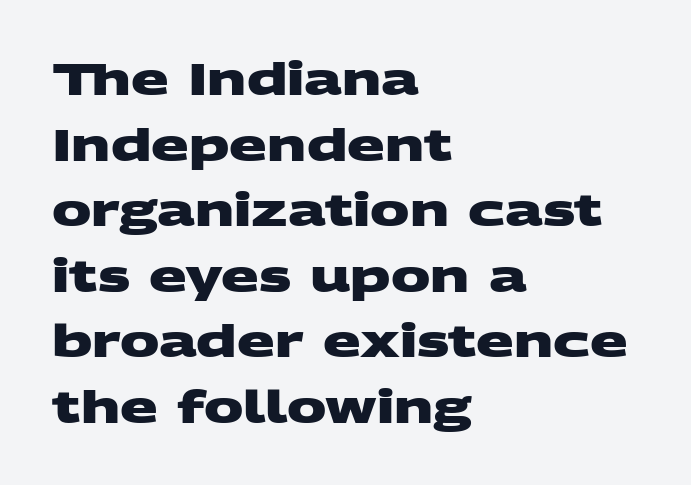
Heft: maximum for text — a bold. Is the block centered? No — it sits flush against the left margin. Caption: standard tracking, unaltered. Compared with typical paragraphs, the rows here are spaced about the same. Note the varied advance widths — an 'i' is clearly narrower than an 'm'. Only glyphs here, with clear space below each row.
